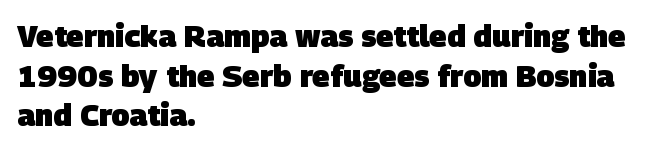
The image shows 30 px heavy sans-serif type; set left-aligned, normal line spacing (1.32x), normal letter spacing, not underlined; low stroke contrast and a large x-height.
